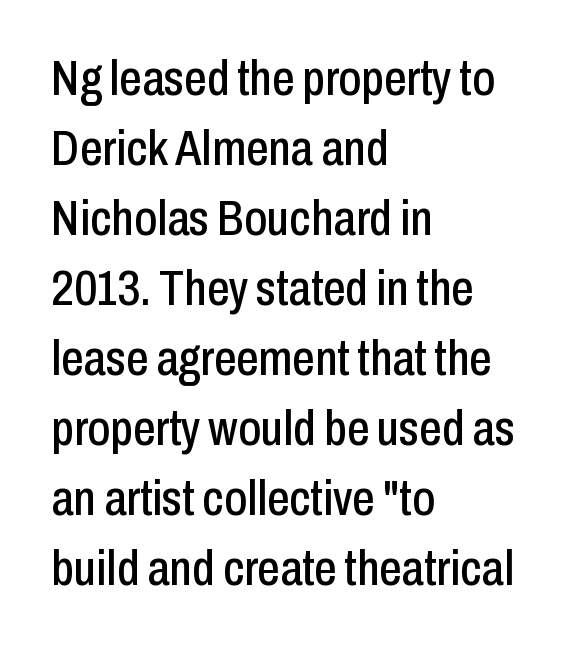
{"serif": "no", "italic": "no", "width": "condensed", "stroke_contrast": "low", "x_height": "medium", "monospaced": "no", "underline": "no", "align": "left", "line_spacing": "normal", "line_spacing_ratio": 1.4, "letter_spacing": "normal", "letter_spacing_em": 0.0, "glyph_px": 50}
